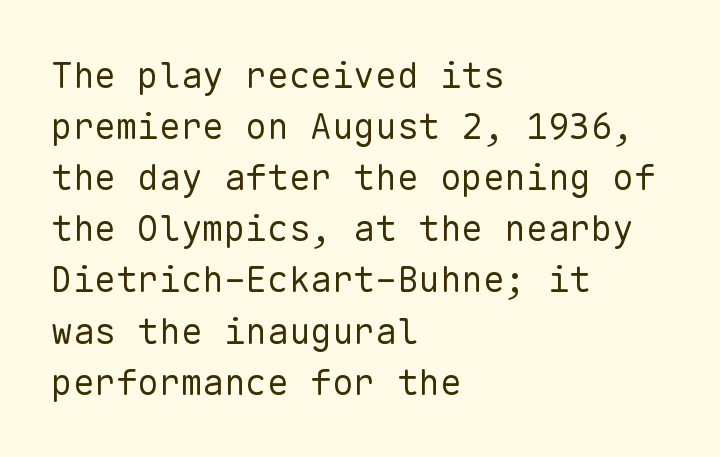
The image shows 36 px regular-weight sans-serif type, upright, monospaced; set left-aligned, normal line spacing (1.42x), normal letter spacing, not underlined; low stroke contrast and a medium x-height.
